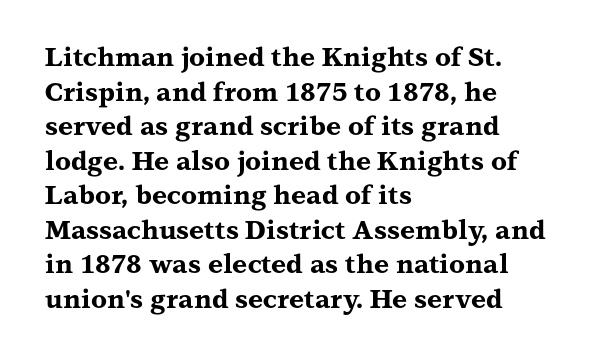
{"italic": "no", "bold": "yes", "underline": "no", "align": "left", "line_spacing": "normal", "line_spacing_ratio": 1.33, "letter_spacing": "normal", "letter_spacing_em": 0.0, "glyph_px": 26}
